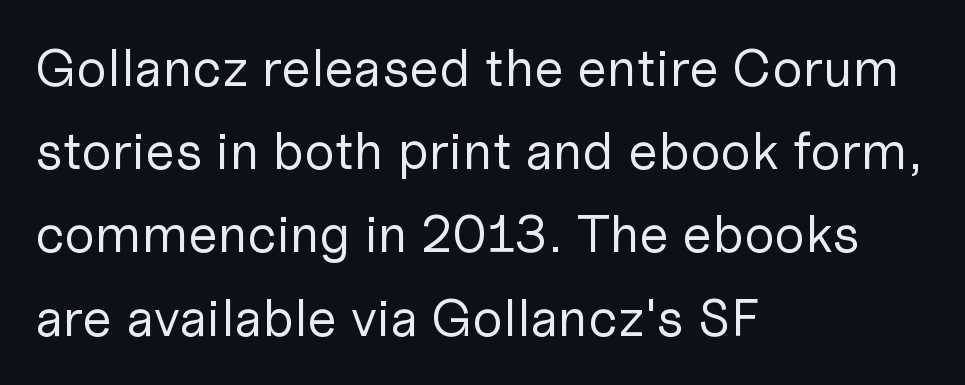
Q: Is the text bold? A: No.
Q: Is the text italic (slanted)? A: No, it is upright.
Q: Is the typeface a serif or a sans-serif typeface? A: Sans-serif.
Q: Is the text underlined? A: No.
Q: How is the paragraph aligned? A: Left-aligned.
Q: Is the spacing between letters normal or unusually wide? A: Normal.
Q: Is the spacing between lines tight, normal or loose? A: Normal.
Q: Width (condensed, normal, or wide)? A: Normal.
Q: Stroke contrast? A: Low.
Q: x-height? A: Medium.
Q: Monospaced? A: No.
